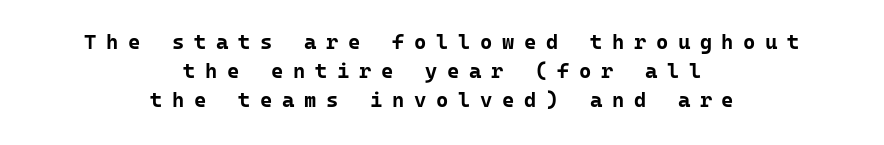
{"italic": "no", "bold": "yes", "underline": "no", "align": "center", "line_spacing": "normal", "line_spacing_ratio": 1.39, "letter_spacing": "wide", "letter_spacing_em": 0.46, "glyph_px": 21}
